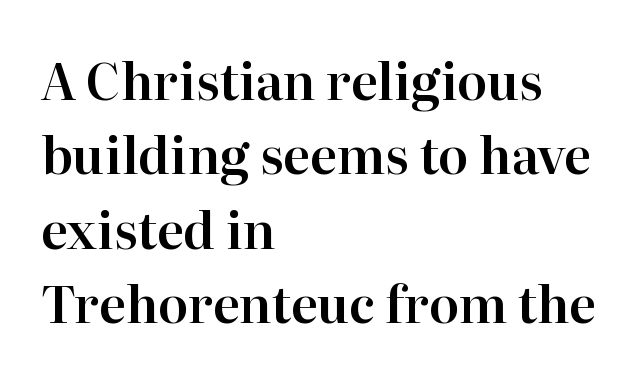
Q: Is the text italic (slanted)? A: No, it is upright.
Q: Is the typeface a serif or a sans-serif typeface? A: Serif.
Q: Is the text underlined? A: No.
Q: How is the paragraph aligned? A: Left-aligned.
Q: Is the spacing between letters normal or unusually wide? A: Normal.
Q: Is the spacing between lines tight, normal or loose? A: Normal.
Q: Width (condensed, normal, or wide)? A: Normal.
Q: Stroke contrast? A: High.
Q: x-height? A: Medium.
Q: Monospaced? A: No.
